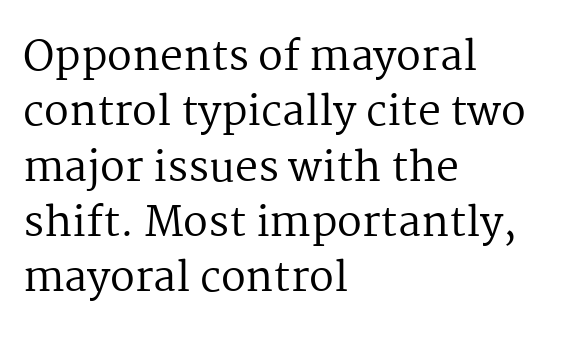
Q: Is the text bold? A: No.
Q: Is the text italic (slanted)? A: No, it is upright.
Q: Is the typeface a serif or a sans-serif typeface? A: Serif.
Q: Is the text underlined? A: No.
Q: How is the paragraph aligned? A: Left-aligned.
Q: Is the spacing between letters normal or unusually wide? A: Normal.
Q: Is the spacing between lines tight, normal or loose? A: Normal.
Q: Width (condensed, normal, or wide)? A: Normal.
Q: Stroke contrast? A: Medium.
Q: x-height? A: Medium.
Q: Monospaced? A: No.
